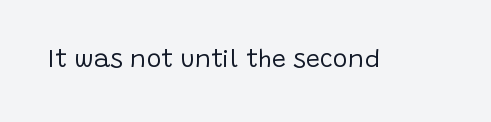
{"italic": "no", "bold": "no", "underline": "no", "letter_spacing": "normal", "letter_spacing_em": 0.0, "glyph_px": 25}
